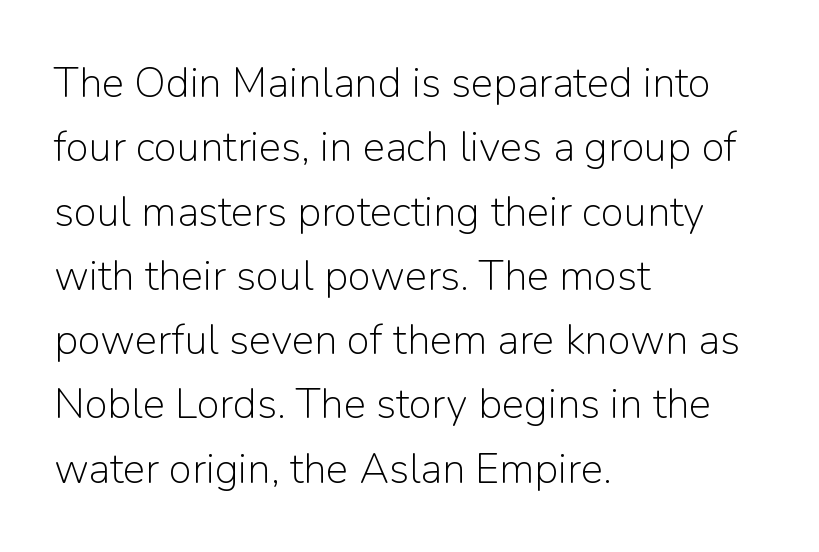
The image shows 42 px light sans-serif type, upright; set left-aligned, normal line spacing (1.53x), normal letter spacing, not underlined; low stroke contrast and a medium x-height.
